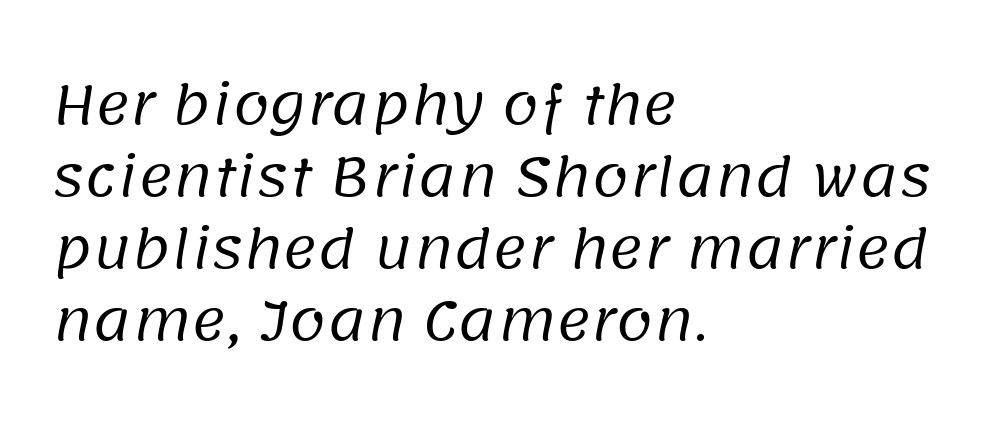
Q: Is the text bold? A: No.
Q: Is the typeface a serif or a sans-serif typeface? A: Sans-serif.
Q: Is the text underlined? A: No.
Q: How is the paragraph aligned? A: Left-aligned.
Q: Is the spacing between letters normal or unusually wide? A: Normal.
Q: Is the spacing between lines tight, normal or loose? A: Normal.
Q: Width (condensed, normal, or wide)? A: Normal.
Q: Stroke contrast? A: Low.
Q: x-height? A: Large.
Q: Monospaced? A: No.
